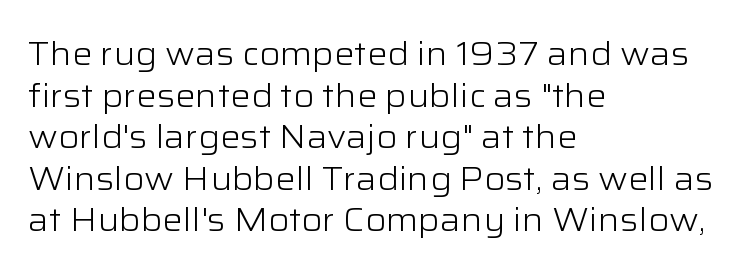
Each word holds together tightly as a unit, with standard inter-letter gaps. Here the designer chose a conventional face with non-uniform glyph widths. Regarding serifs, this sample does without them. Visually the block forms a straight wall on the left and a jagged coastline on the right. Is there much room between lines? A standard amount, neither cramped nor airy.
